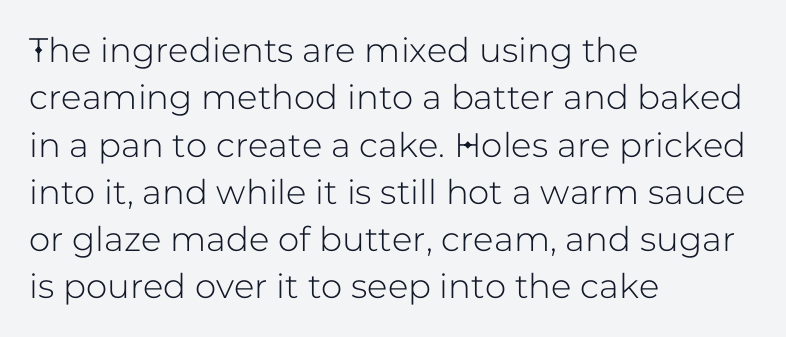
Notice how descenders clear the ascenders below comfortably — that's standard leading. Italic: no, the glyphs are upright roman. The face used here is proportionally spaced, like ordinary book or web type. Look at the tracking — it's just the regular setting, nothing added.
